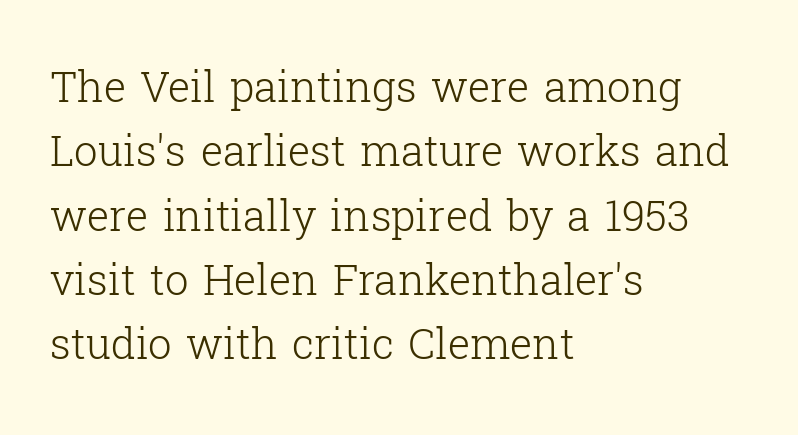
Just letters on the line, the space beneath them empty. Rows of type keep a routine distance in the vertical direction. It's the straight-up-and-down kind of type. The cut favours lightness, reaching ordinary text weight at its darkest. You could call the tracking neutral — neither tight nor loose.
